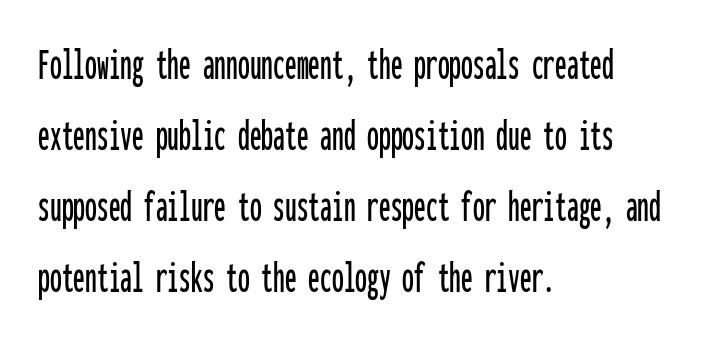
The image shows 47 px condensed sans-serif type, upright, monospaced; set left-aligned, normal line spacing (1.51x), normal letter spacing, not underlined; low stroke contrast and a medium x-height.
